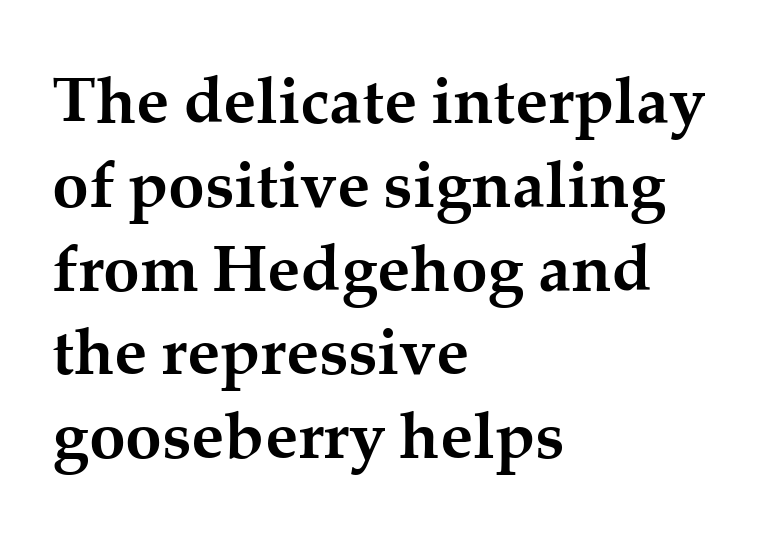
The type sits square on the baseline with zero lean. Do the characters align in a grid? No, the font is proportional. Weight: bold. There is no visible air inserted between adjacent glyphs.
